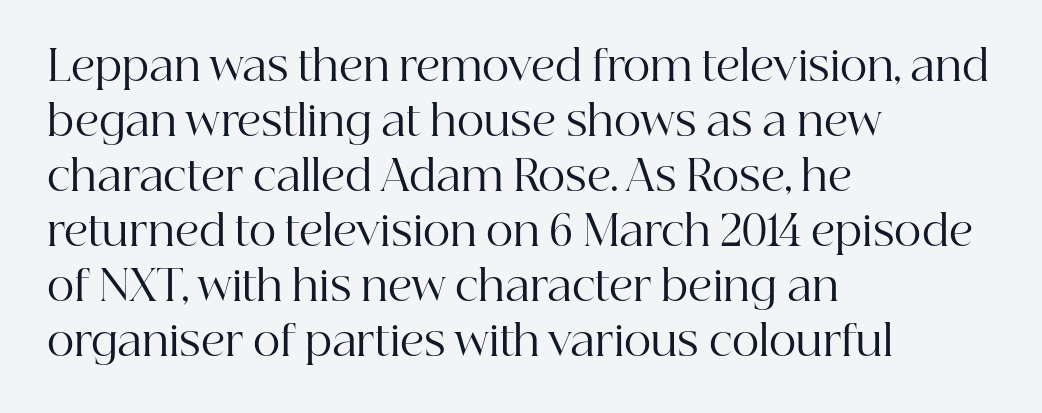
A typesetter would label this face a serif. Counters stay open thanks to moderate or lighter strokes. Caption: standard tracking, unaltered. Check under the words: just untouched page. Each letter keeps its own natural width here, so spacing adapts to shape. If you drew a line through each stem, it would be perfectly vertical.
